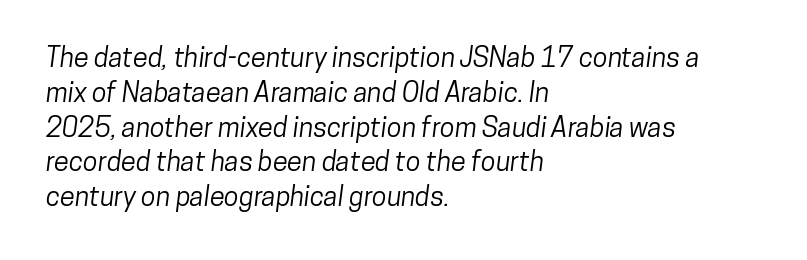
The image shows 27 px text type; set left-aligned, normal line spacing (1.29x), normal letter spacing, not underlined.
